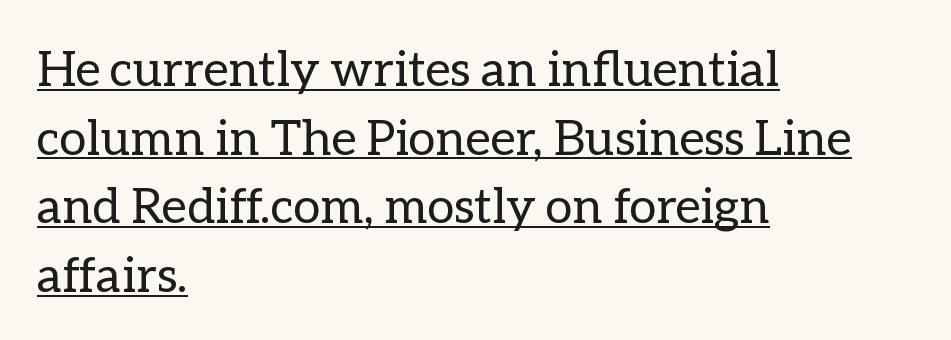
{"italic": "no", "bold": "no", "weight": "regular", "width": "normal", "stroke_contrast": "low", "x_height": "medium", "monospaced": "no", "underline": "yes", "align": "left", "line_spacing": "normal", "line_spacing_ratio": 1.4, "letter_spacing": "normal", "letter_spacing_em": 0.0, "glyph_px": 49}
